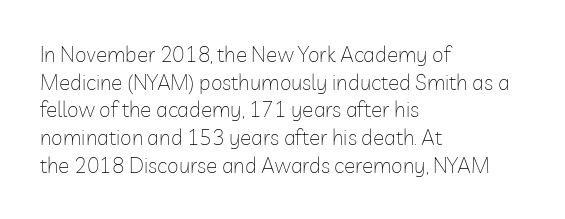
{"italic": "no", "bold": "no", "underline": "no", "align": "left", "line_spacing": "normal", "line_spacing_ratio": 1.32, "letter_spacing": "normal", "letter_spacing_em": 0.0, "glyph_px": 21}
